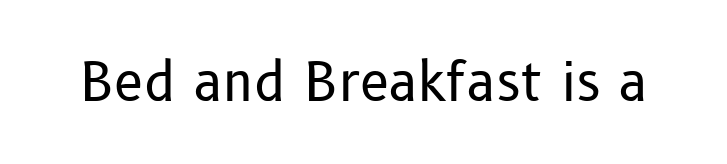
Q: Is the text bold? A: No.
Q: Is the text italic (slanted)? A: No, it is upright.
Q: Is the typeface a serif or a sans-serif typeface? A: Sans-serif.
Q: Is the text underlined? A: No.
Q: Is the spacing between letters normal or unusually wide? A: Normal.
Q: Width (condensed, normal, or wide)? A: Normal.
Q: Stroke contrast? A: Low.
Q: x-height? A: Medium.
Q: Monospaced? A: No.
